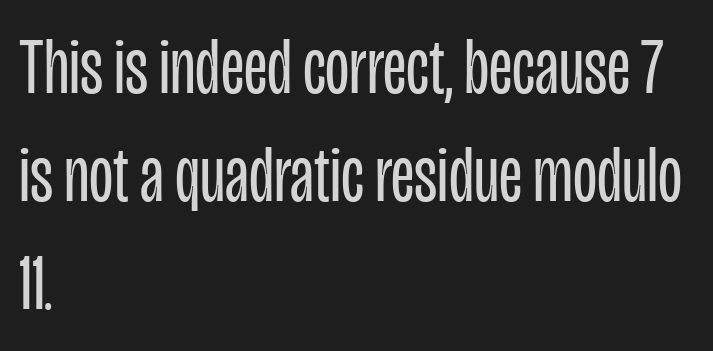
The rendering anchors every line to the left-hand side. How would I describe the line gaps? Plain and ordinary. Glance below the letters and you will spot only blank space. The passage shown is typeset with a sans-serif family. Notice how the stems are strictly vertical — no italics here.
